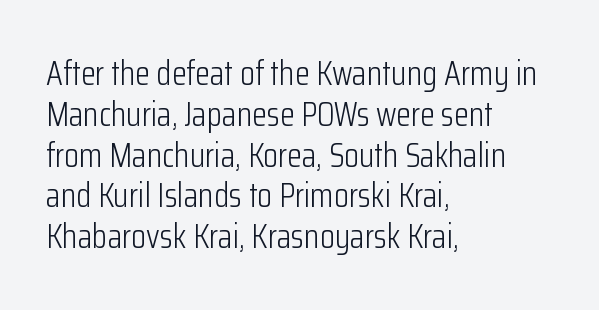
{"serif": "no", "italic": "no", "bold": "no", "weight": "light", "width": "condensed", "stroke_contrast": "low", "x_height": "medium", "monospaced": "no", "underline": "no", "align": "left", "line_spacing_ratio": 1.2, "letter_spacing": "normal", "letter_spacing_em": 0.0, "glyph_px": 34}
